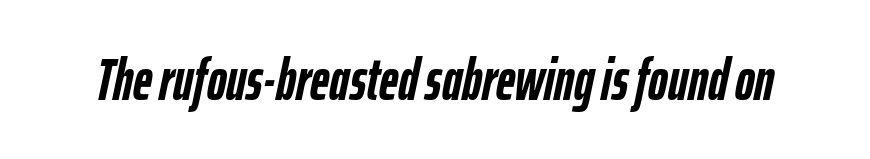
The image shows 59 px semibold, condensed type, italic (leaning right); set normal letter spacing, not underlined; low stroke contrast and a medium x-height.
